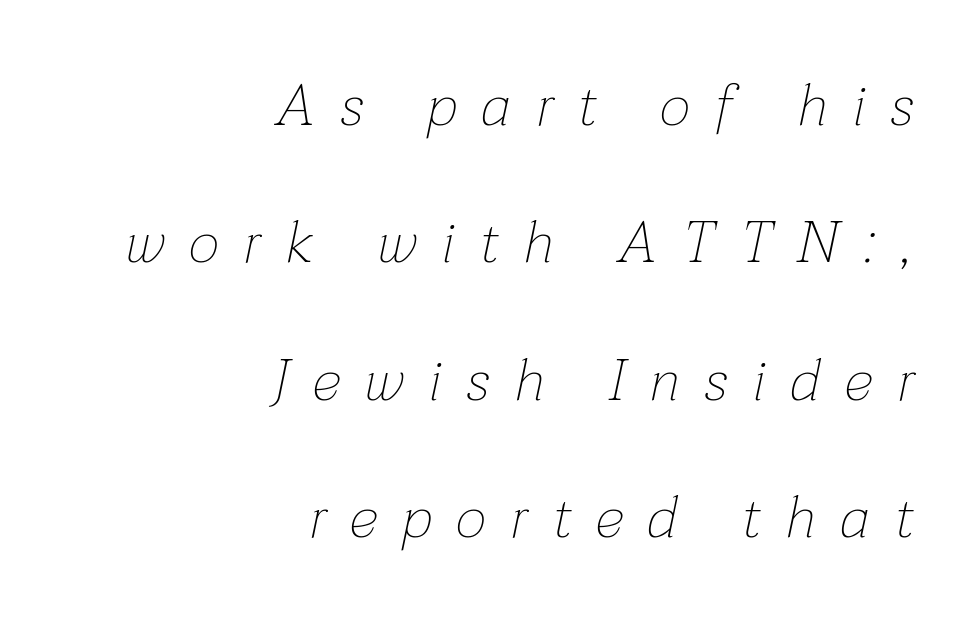
Q: Is the text bold? A: No.
Q: Is the text italic (slanted)? A: Yes, it leans right by about 12 degrees.
Q: Is the text underlined? A: No.
Q: How is the paragraph aligned? A: Right-aligned.
Q: Is the spacing between letters normal or unusually wide? A: Unusually wide.
Q: Is the spacing between lines tight, normal or loose? A: Loose.
Q: Width (condensed, normal, or wide)? A: Normal.
Q: Stroke contrast? A: Low.
Q: x-height? A: Medium.
Q: Monospaced? A: No.
